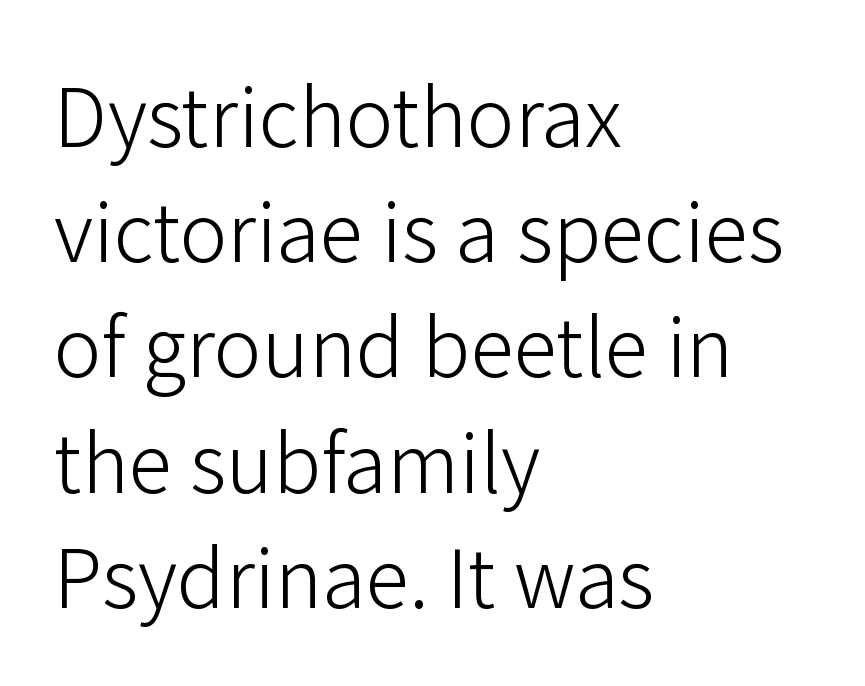
Is this a heavy cut? Hardly; it is regular or lighter. Ascenders rise straight up at ninety degrees. Has an underline been added? It has not. These lines stack with their left ends in a neat column.
